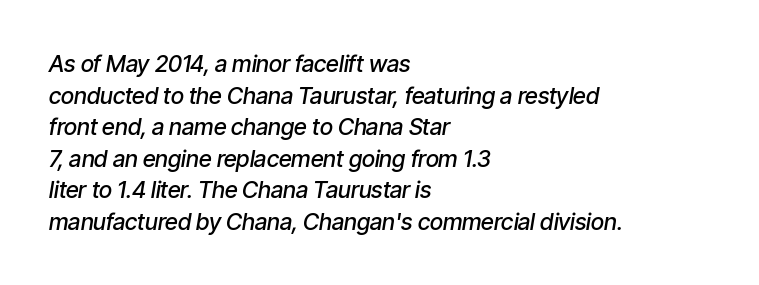
Q: Is the text bold? A: Semi-bold.
Q: Is the text italic (slanted)? A: Yes, it leans right by about 9 degrees.
Q: Is the text underlined? A: No.
Q: How is the paragraph aligned? A: Left-aligned.
Q: Is the spacing between letters normal or unusually wide? A: Normal.
Q: Is the spacing between lines tight, normal or loose? A: Normal.
